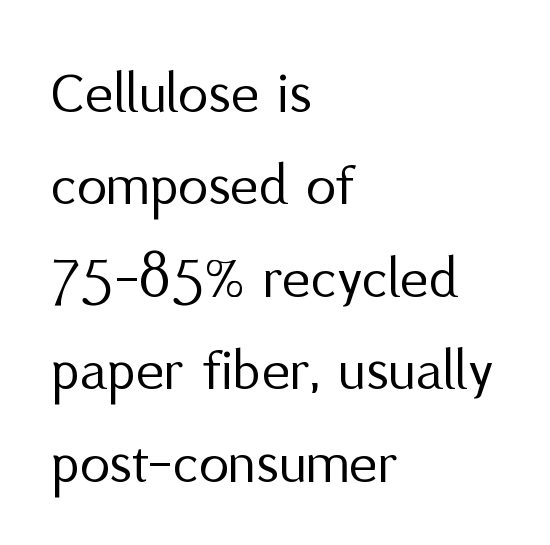
Q: Is the text bold? A: No.
Q: Is the text italic (slanted)? A: No, it is upright.
Q: Is the typeface a serif or a sans-serif typeface? A: Sans-serif.
Q: Is the text underlined? A: No.
Q: How is the paragraph aligned? A: Left-aligned.
Q: Is the spacing between letters normal or unusually wide? A: Normal.
Q: Is the spacing between lines tight, normal or loose? A: Normal.
Q: Width (condensed, normal, or wide)? A: Normal.
Q: Stroke contrast? A: Medium.
Q: x-height? A: Medium.
Q: Monospaced? A: No.
